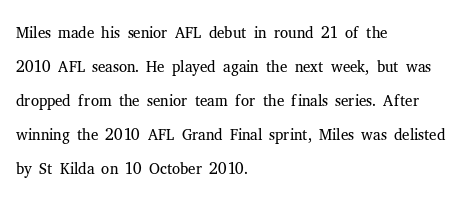
The image shows 23 px text type, upright; set left-aligned, normal line spacing (1.48x), normal letter spacing, not underlined.
